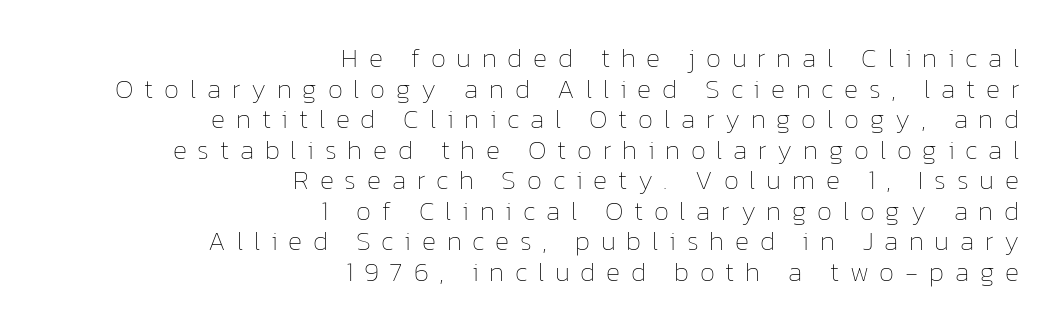
The image shows 27 px text type, upright; set right-aligned, tight line spacing (1.13x), unusually wide letter spacing (+0.4 em), not underlined.
